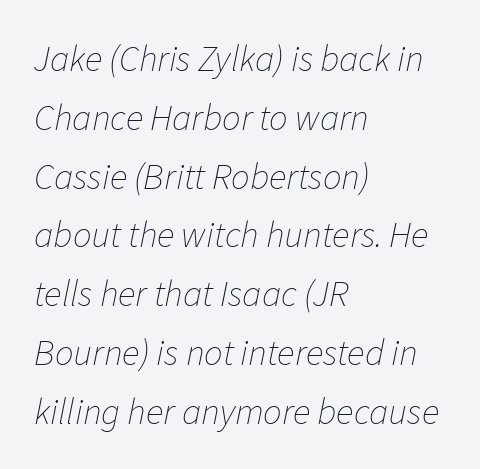
The image shows 37 px thin type, italic (leaning right); set left-aligned, normal line spacing (1.59x), normal letter spacing, not underlined; low stroke contrast and a medium x-height.
